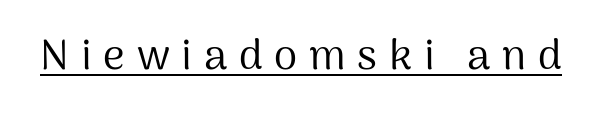
Is this a fixed-width face? No — the glyphs have proportional, varying widths. Typographically, this falls in the sans-serif category. The gaps between neighbouring characters are conspicuously large. Has an underline been added? It has. Think standard paragraph weight, or any step lighter than that. The lettering holds an erect, upright posture throughout.
